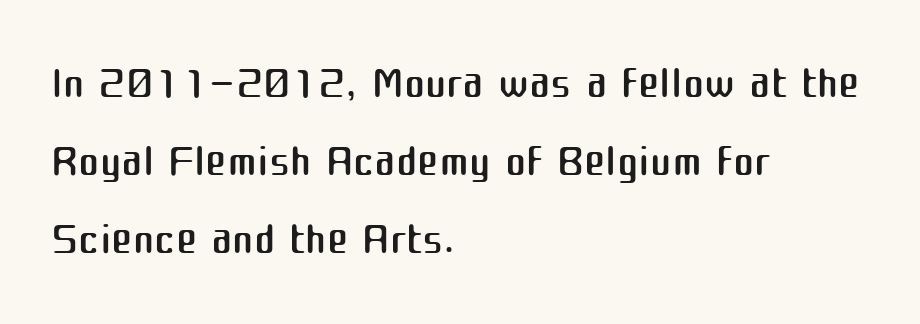
The image shows 64 px regular-weight sans-serif type, upright; set left-aligned, line spacing 1.22x, normal letter spacing, not underlined; medium stroke contrast and a medium x-height.
